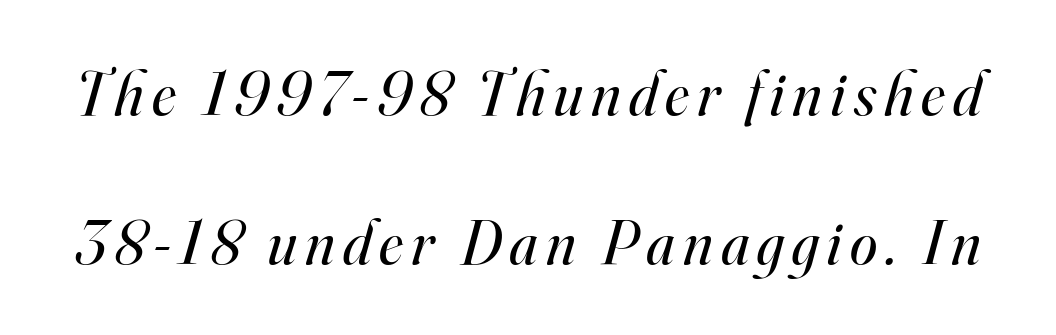
The image shows 62 px regular-weight serif type, italic (leaning right); set loose line spacing (2.41x), not underlined; high stroke contrast and a small x-height.
